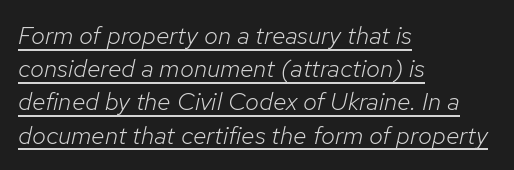
The image shows 25 px text type, italic (leaning right); set left-aligned, normal line spacing (1.33x), normal letter spacing, underlined.
